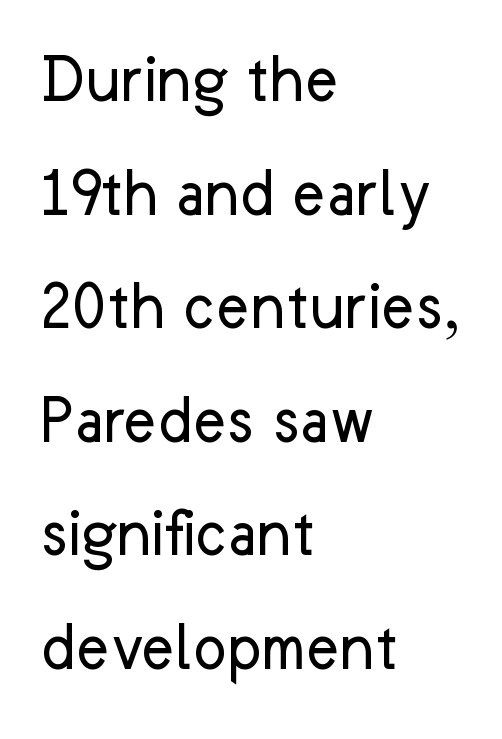
The image shows 71 px regular-weight sans-serif type, upright; set left-aligned, normal line spacing (1.6x), normal letter spacing, not underlined; low stroke contrast and a medium x-height.
